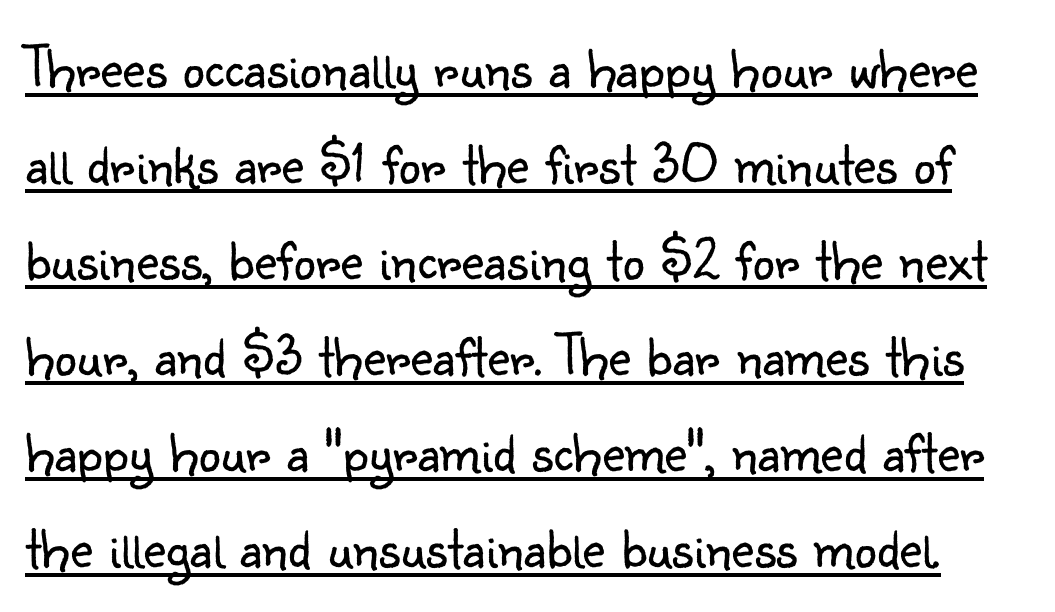
Q: Is the text bold? A: No.
Q: Is the text italic (slanted)? A: No, it is upright.
Q: Is the typeface a serif or a sans-serif typeface? A: Sans-serif.
Q: Is the text underlined? A: Yes.
Q: Is the spacing between letters normal or unusually wide? A: Normal.
Q: Is the spacing between lines tight, normal or loose? A: Normal.
Q: Width (condensed, normal, or wide)? A: Normal.
Q: Stroke contrast? A: Low.
Q: x-height? A: Small.
Q: Monospaced? A: No.
